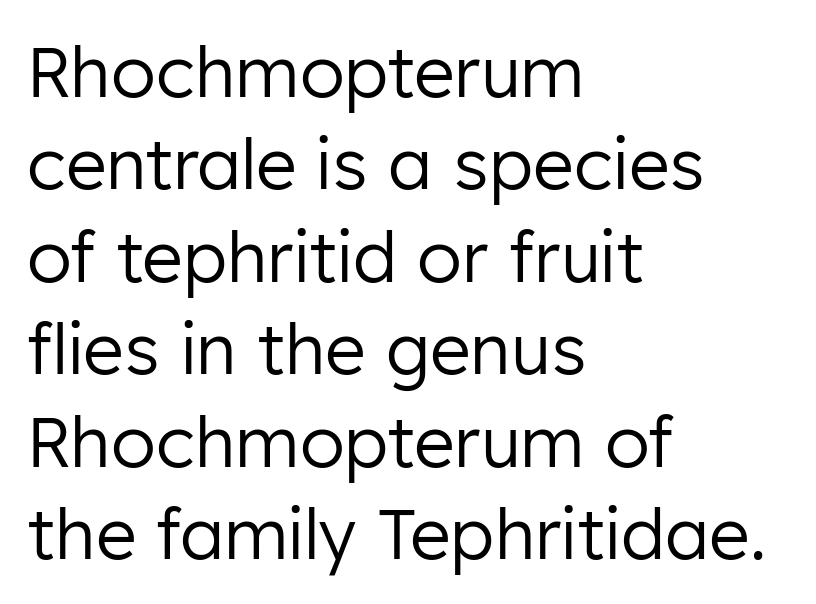
{"serif": "no", "italic": "no", "bold": "no", "weight": "regular", "width": "normal", "stroke_contrast": "low", "x_height": "medium", "monospaced": "no", "underline": "no", "align": "left", "line_spacing": "normal", "line_spacing_ratio": 1.32, "letter_spacing": "normal", "letter_spacing_em": 0.0, "glyph_px": 70}
